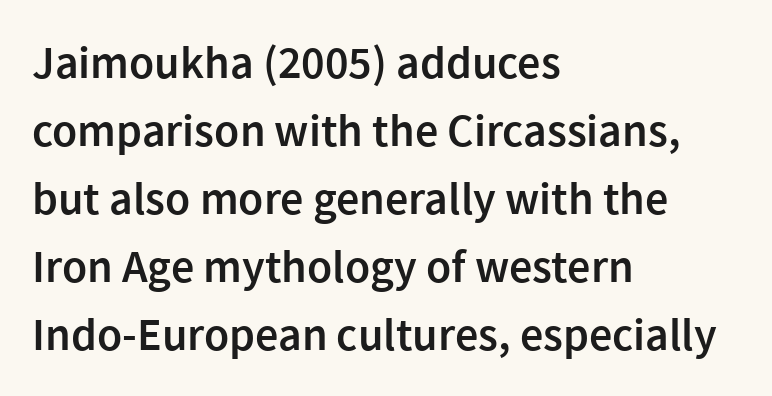
{"serif": "no", "italic": "no", "bold": "semi", "weight": "semibold", "width": "normal", "x_height": "medium", "monospaced": "no", "underline": "no", "align": "left", "line_spacing": "normal", "line_spacing_ratio": 1.48, "letter_spacing": "normal", "letter_spacing_em": 0.0, "glyph_px": 46}
